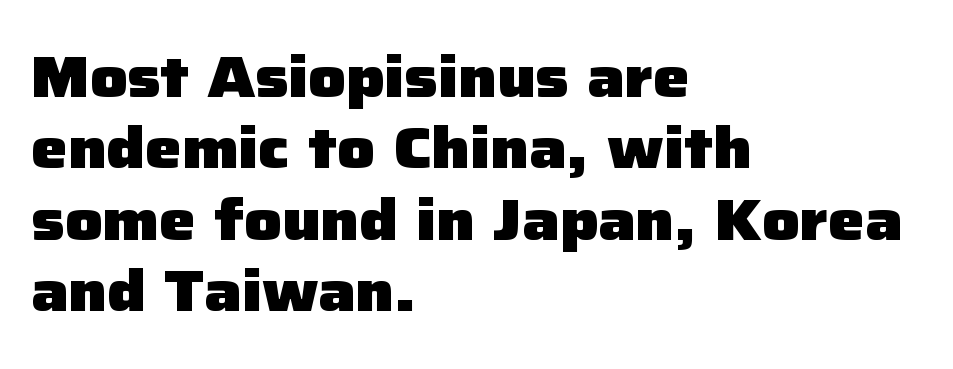
The image shows 58 px heavy sans-serif type, upright; set left-aligned, line spacing 1.23x, normal letter spacing, not underlined; low stroke contrast and a medium x-height.
